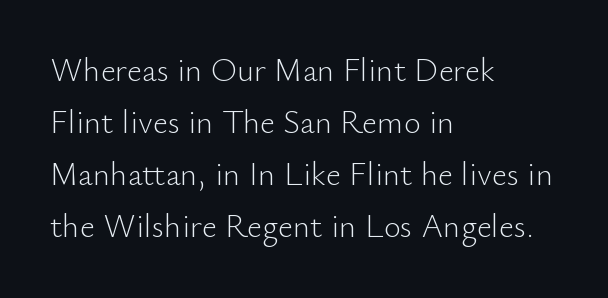
No extra ink here — the face is not bold. You can tell from the bare stems that sans-serif type was used. The typography opts for an upright posture over an oblique one. Tracking here is standard; glyphs follow each other at the usual distance. The space directly below the letters is spotless. The rendering anchors every line to the left-hand side.
